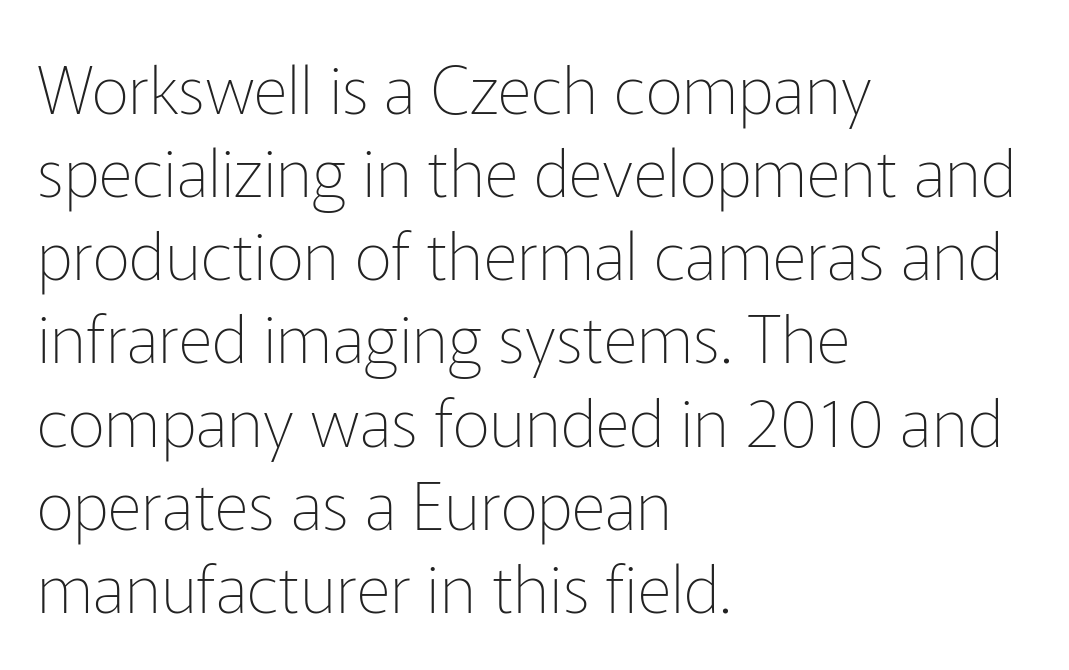
No extra tracking has been applied to these lines. A typesetter would call this proportional, since set widths differ per character. Descenders are the only things crossing below the line. The weight tops out at a normal text grade. Reading down the block, your eye returns to a fixed left position each line. Check where the strokes stop: nothing finishes them off — pure sans.
